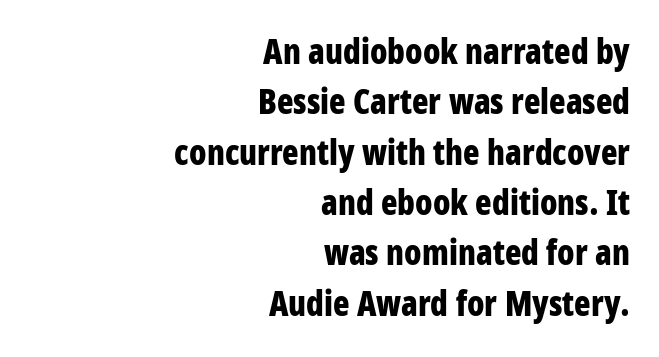
The image shows 34 px bold, condensed sans-serif type, upright; set right-aligned, normal line spacing (1.48x), normal letter spacing, not underlined; low stroke contrast and a large x-height.
